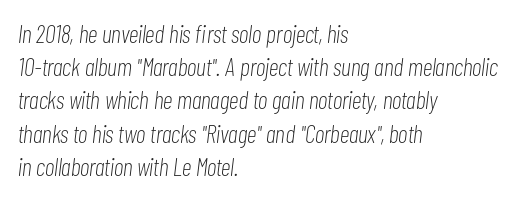
Notice how descenders clear the ascenders below comfortably — that's standard leading. The compositor pushed each line to the left boundary. A bare baseline throughout the passage. A typesetter would call this zero additional tracking. Nothing heavy about these letters — not bold at all. The specimen reads as italic at a glance.
